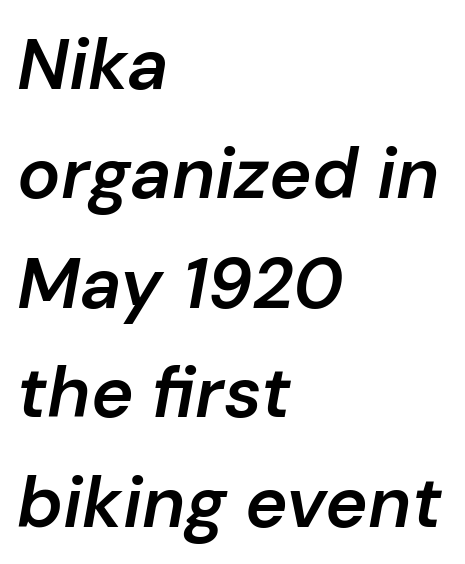
Q: Is the text bold? A: Semi-bold.
Q: Is the text italic (slanted)? A: Yes, it leans right by about 10 degrees.
Q: Is the text underlined? A: No.
Q: How is the paragraph aligned? A: Left-aligned.
Q: Is the spacing between letters normal or unusually wide? A: Normal.
Q: Is the spacing between lines tight, normal or loose? A: Normal.
Q: Width (condensed, normal, or wide)? A: Normal.
Q: Stroke contrast? A: Low.
Q: x-height? A: Medium.
Q: Monospaced? A: No.
